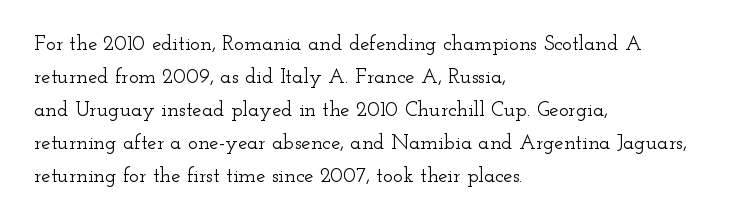
{"italic": "no", "underline": "no", "align": "left", "line_spacing": "normal", "line_spacing_ratio": 1.57, "letter_spacing": "normal", "letter_spacing_em": 0.0, "glyph_px": 21}
